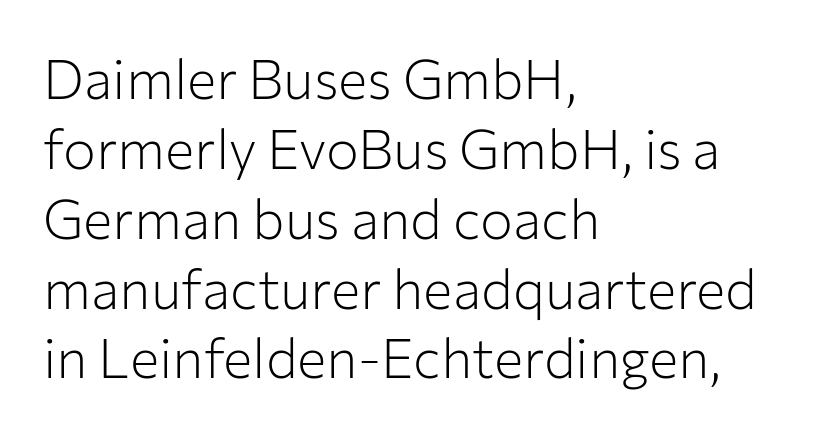
The image shows 55 px light sans-serif type, upright; set left-aligned, normal line spacing (1.27x), normal letter spacing, not underlined; low stroke contrast and a medium x-height.
